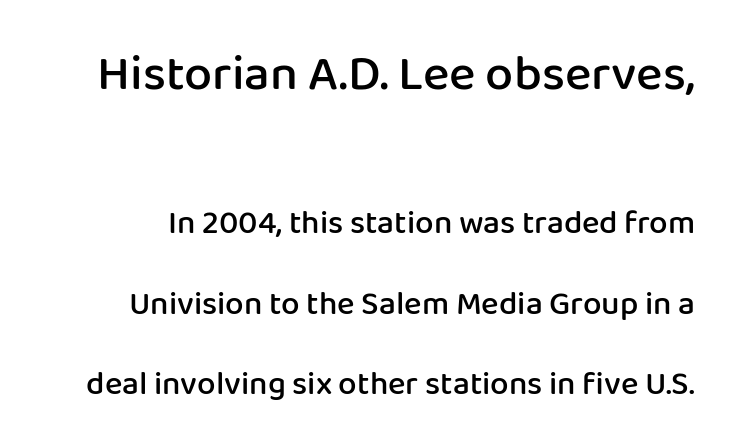
Q: Is the text bold? A: Semi-bold.
Q: Is the text italic (slanted)? A: No, it is upright.
Q: Is the typeface a serif or a sans-serif typeface? A: Sans-serif.
Q: Is the text underlined? A: No.
Q: Is the spacing between letters normal or unusually wide? A: Normal.
Q: Is the spacing between lines tight, normal or loose? A: Loose.
Q: Which block of text is set in a larger size, the first (top) or the second (bottom)? A: The first (top) one.
Q: Width (condensed, normal, or wide)? A: Normal.
Q: Stroke contrast? A: Low.
Q: x-height? A: Medium.
Q: Monospaced? A: No.
